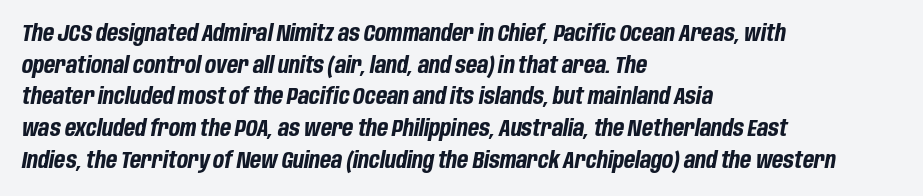
Characters follow at the spacing the type designer built in. It's the slanting kind of type. Descenders are the only things crossing below the line. The paragraph has a hard left edge and a soft right edge. The characters look thick and weighty, a clear bold.
